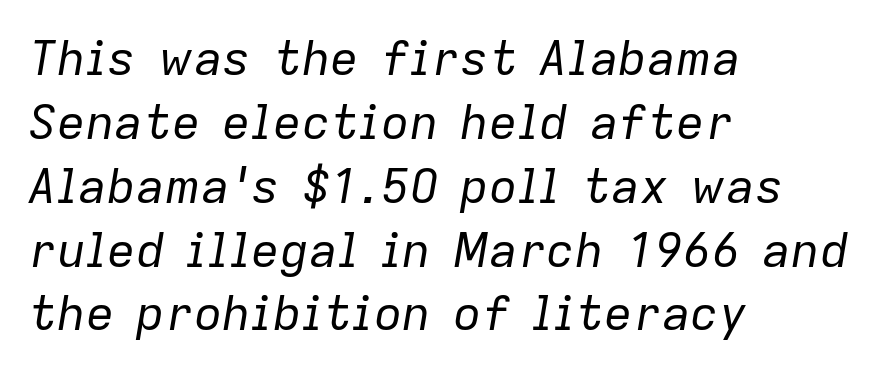
The image shows 48 px regular-weight type, italic (leaning right); set left-aligned, normal line spacing (1.33x), normal letter spacing, not underlined; low stroke contrast and a medium x-height.
